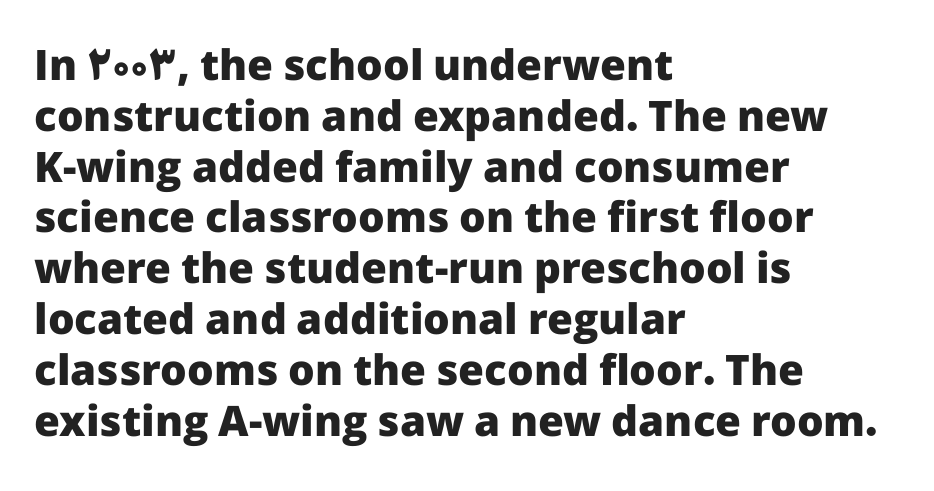
The image shows 42 px heavy sans-serif type, upright; set left-aligned, line spacing 1.21x, normal letter spacing, not underlined; low stroke contrast and a medium x-height.
